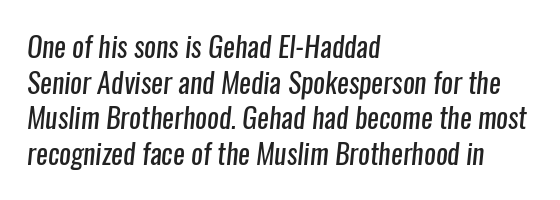
The designer went with a sans here, leaving each stem footless. The horizontal fit of the characters is conventional and even. Leftover space on each line is placed entirely after the last word. Has an underline been added? It has not. Reading down the column, the eye jumps a familiar distance to each next line.
